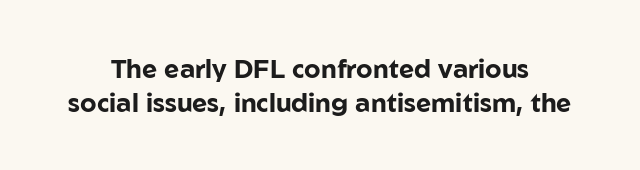
Lines of text with bare space underneath. Regarding leading, the lines here are spaced in the standard way. If you drew a line through each stem, it would be perfectly vertical. This rendering leaves character spacing at its baseline value. As a designer I'd log this as weight 700, bold.
